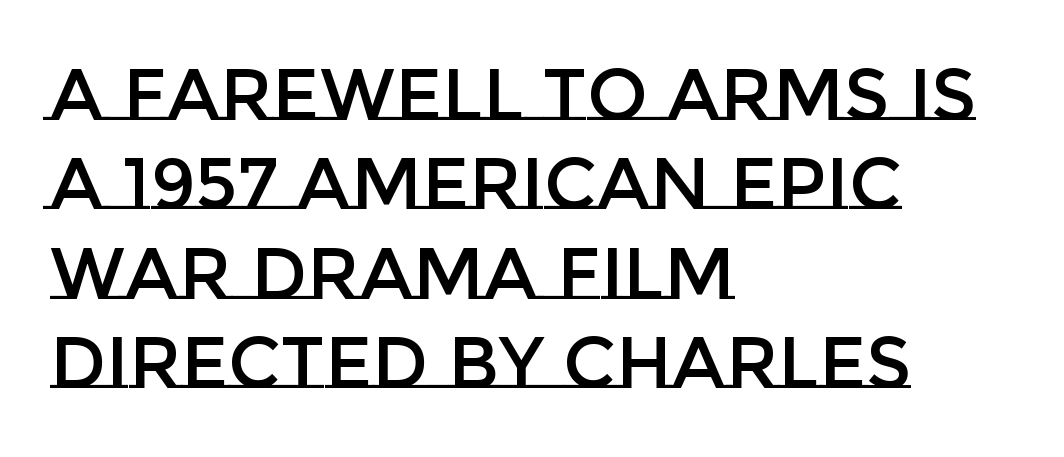
Every row of glyphs begins at an identical x-position on the left. Ordinary non-slanted type is in use. Descenders hang freely into open space. Tracking value appears to be zero — textbook default spacing. Varying glyph widths throughout — classic text-font behaviour.
